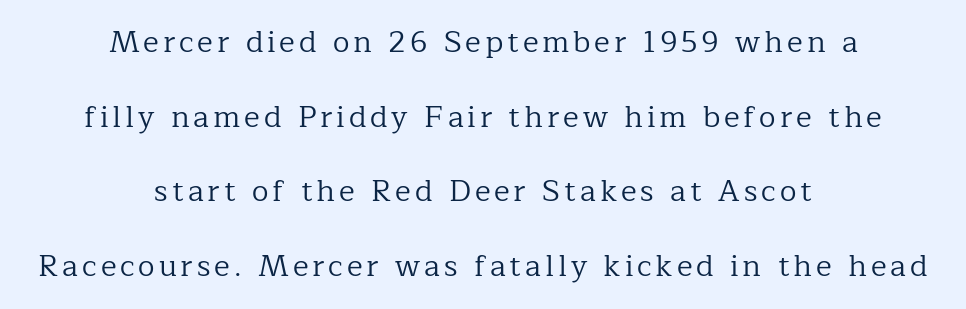
Q: Is the text bold? A: No.
Q: Is the text italic (slanted)? A: No, it is upright.
Q: Is the typeface a serif or a sans-serif typeface? A: Serif.
Q: Is the text underlined? A: No.
Q: How is the paragraph aligned? A: Centered.
Q: Is the spacing between lines tight, normal or loose? A: Loose.
Q: Width (condensed, normal, or wide)? A: Normal.
Q: Stroke contrast? A: Low.
Q: x-height? A: Medium.
Q: Monospaced? A: No.
